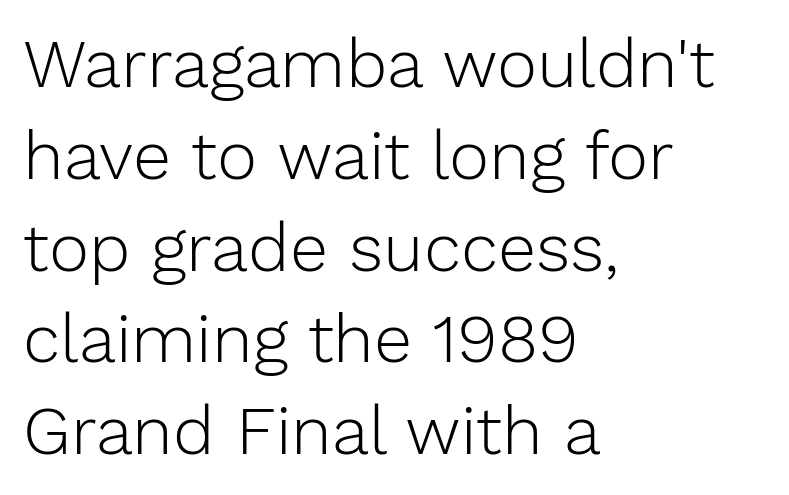
The image shows 68 px light sans-serif type, upright; set left-aligned, normal line spacing (1.35x), normal letter spacing, not underlined; low stroke contrast and a medium x-height.
